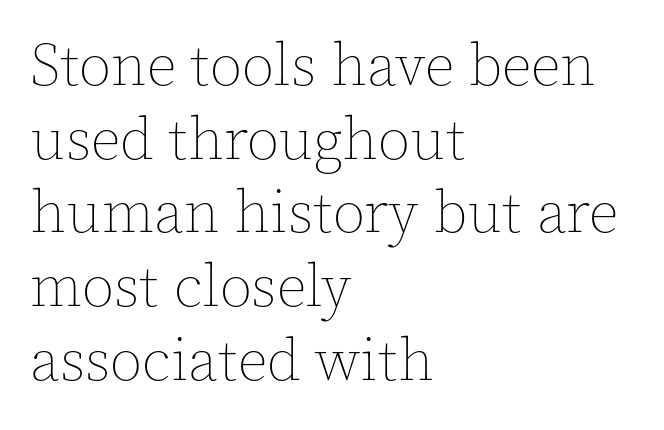
The image shows 59 px thin type, upright; set left-aligned, normal line spacing (1.25x), normal letter spacing, not underlined; a medium x-height.
